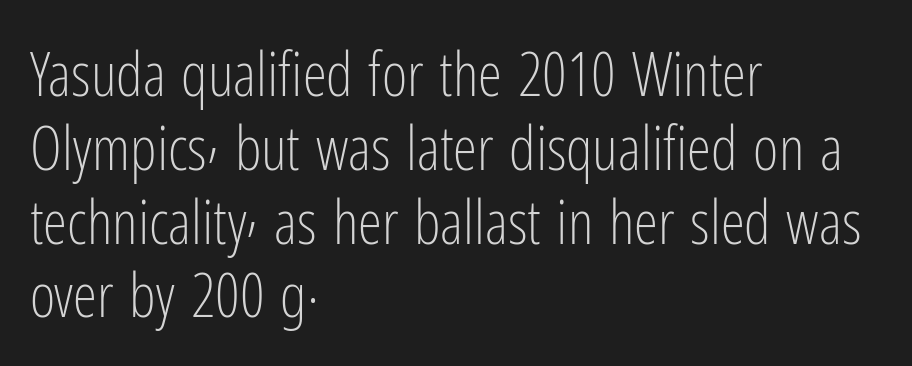
Q: Is the text bold? A: No.
Q: Is the text italic (slanted)? A: No, it is upright.
Q: Is the typeface a serif or a sans-serif typeface? A: Sans-serif.
Q: Is the text underlined? A: No.
Q: How is the paragraph aligned? A: Left-aligned.
Q: Is the spacing between letters normal or unusually wide? A: Normal.
Q: Width (condensed, normal, or wide)? A: Condensed.
Q: Stroke contrast? A: Low.
Q: x-height? A: Medium.
Q: Monospaced? A: No.
